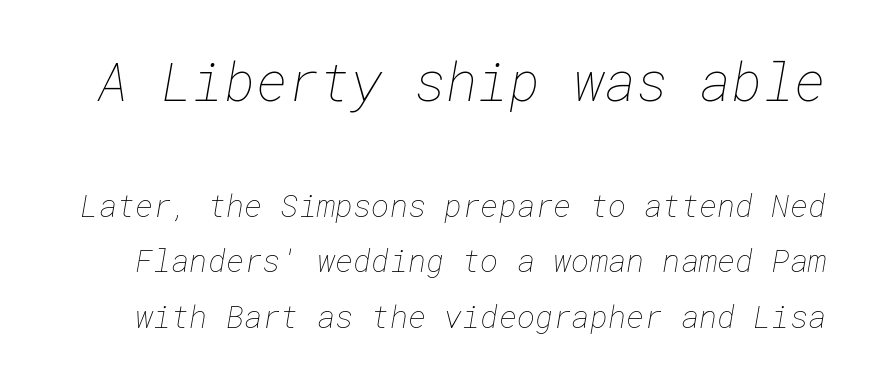
Q: Is the text bold? A: No.
Q: Is the text underlined? A: No.
Q: Is the spacing between letters normal or unusually wide? A: Normal.
Q: Which block of text is set in a larger size, the first (top) or the second (bottom)? A: The first (top) one.
Q: Width (condensed, normal, or wide)? A: Normal.
Q: Stroke contrast? A: Low.
Q: x-height? A: Medium.
